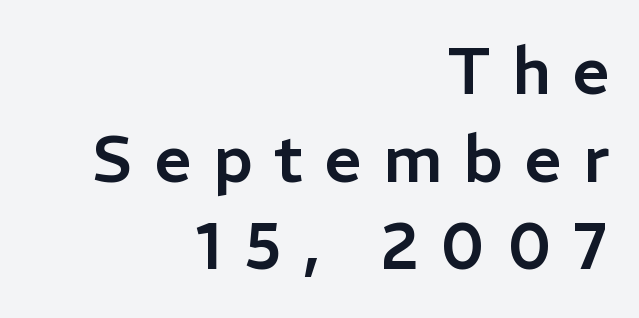
Q: Is the text italic (slanted)? A: No, it is upright.
Q: Is the typeface a serif or a sans-serif typeface? A: Sans-serif.
Q: Is the text underlined? A: No.
Q: How is the paragraph aligned? A: Right-aligned.
Q: Is the spacing between letters normal or unusually wide? A: Unusually wide.
Q: Is the spacing between lines tight, normal or loose? A: Normal.
Q: Width (condensed, normal, or wide)? A: Normal.
Q: Stroke contrast? A: Low.
Q: x-height? A: Medium.
Q: Monospaced? A: No.
